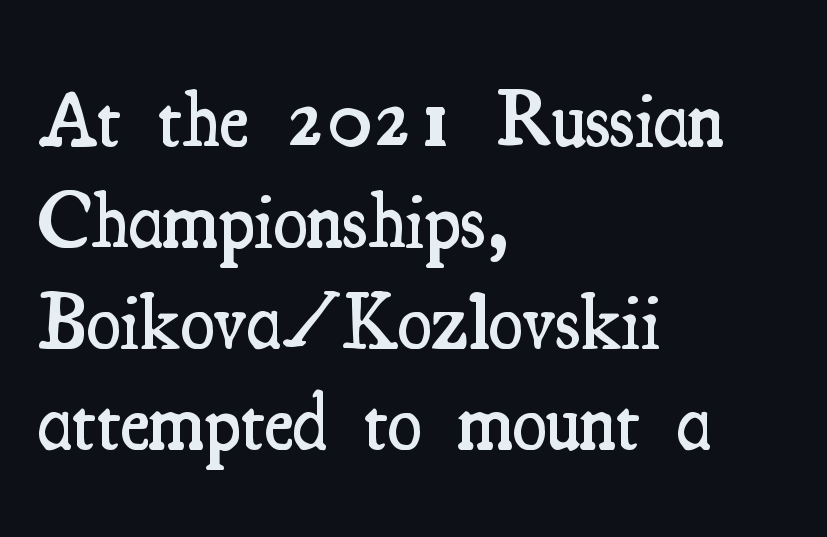
The image shows 79 px semibold, condensed serif type, upright; set left-aligned, normal line spacing (1.28x), normal letter spacing, not underlined; medium stroke contrast and a small x-height.
